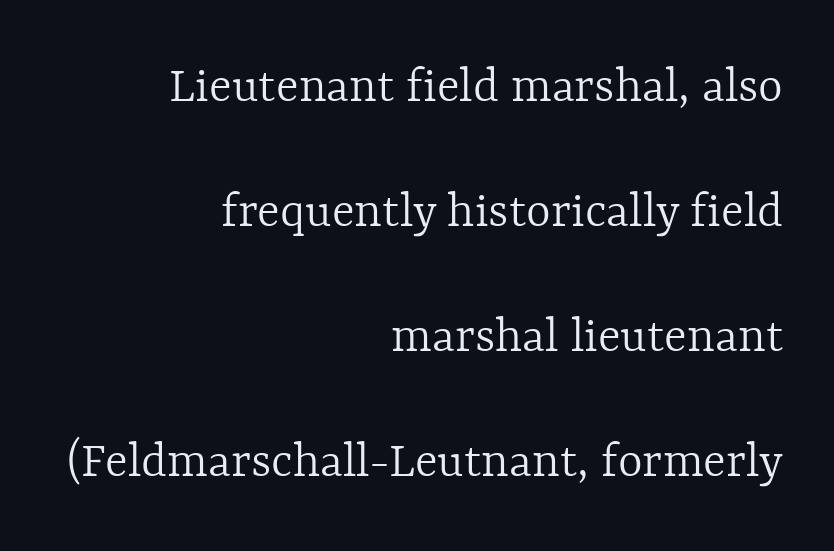
{"italic": "no", "bold": "no", "weight": "light", "width": "normal", "x_height": "medium", "monospaced": "no", "underline": "no", "align": "right", "line_spacing": "loose", "line_spacing_ratio": 2.36, "letter_spacing": "normal", "letter_spacing_em": 0.0, "glyph_px": 53}
